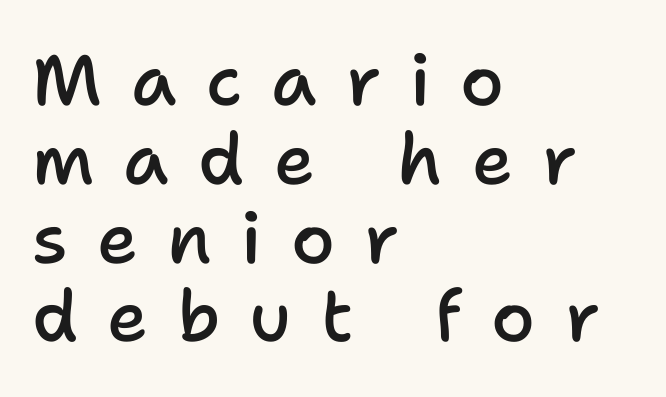
{"serif": "no", "italic": "no", "bold": "semi", "weight": "semibold", "width": "normal", "stroke_contrast": "low", "x_height": "medium", "monospaced": "no", "underline": "no", "align": "left", "line_spacing": "tight", "line_spacing_ratio": 1.11, "letter_spacing": "wide", "letter_spacing_em": 0.41, "glyph_px": 71}
